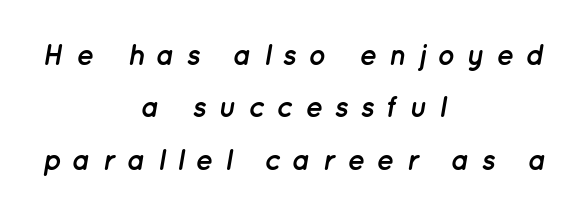
Q: Is the text bold? A: Yes.
Q: Is the text italic (slanted)? A: Yes, it leans right by about 12 degrees.
Q: Is the text underlined? A: No.
Q: How is the paragraph aligned? A: Centered.
Q: Is the spacing between letters normal or unusually wide? A: Unusually wide.
Q: Width (condensed, normal, or wide)? A: Normal.
Q: Stroke contrast? A: Low.
Q: x-height? A: Medium.
Q: Monospaced? A: No.
